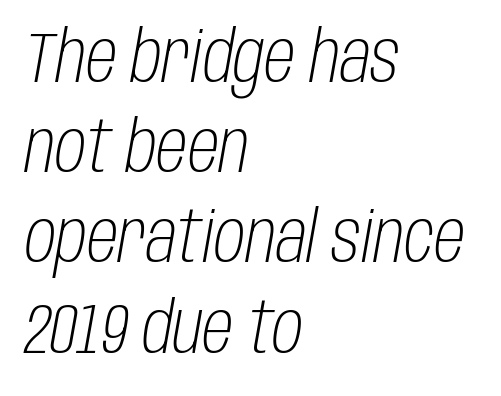
Stems and bowls with no extra thickness — not bold. Designer's note — italics engaged. Plain, unruled lines of type. All the whitespace from short lines collects on the right. Spacing between characters is what you'd get straight out of the box. Note the varied advance widths — an 'i' is clearly narrower than an 'm'.
